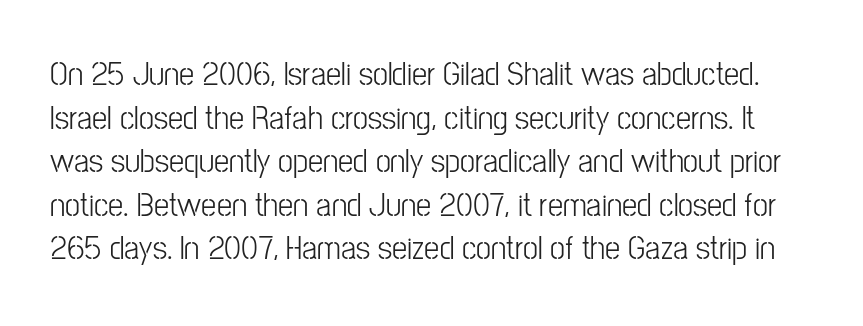
Q: Is the text italic (slanted)? A: No, it is upright.
Q: Is the typeface a serif or a sans-serif typeface? A: Sans-serif.
Q: Is the text underlined? A: No.
Q: Is the spacing between letters normal or unusually wide? A: Normal.
Q: Is the spacing between lines tight, normal or loose? A: Normal.
Q: Width (condensed, normal, or wide)? A: Condensed.
Q: Stroke contrast? A: Low.
Q: x-height? A: Medium.
Q: Monospaced? A: No.
